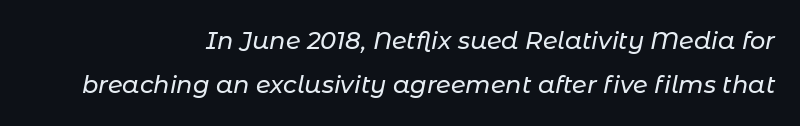
The horizontal fit of the characters is conventional and even. Plain, unruled lines of type. Rendered with sloped, italic letterforms. The lines in this sample share a right terminus and differ only in where they begin.
